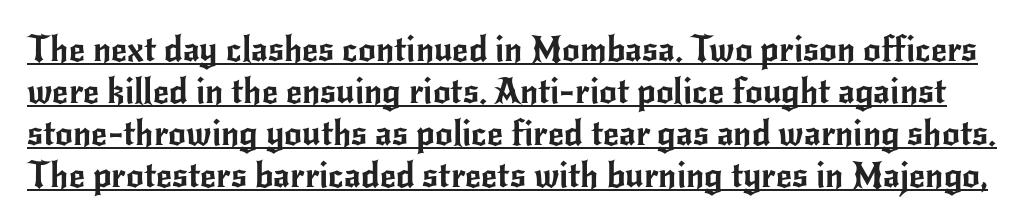
You could not count columns in this text — the font is proportionally spaced. Honestly, the underline is the first thing you notice here. No feet cap the strokes, marking this as sans-serif type. Every stem runs plumb, perpendicular to the baseline.
